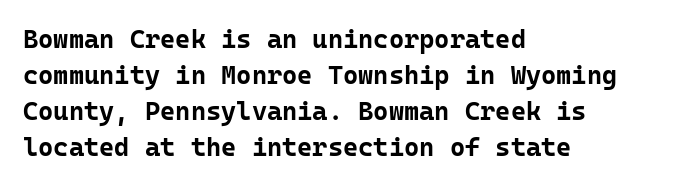
Q: Is the text bold? A: Yes.
Q: Is the text italic (slanted)? A: No, it is upright.
Q: Is the text underlined? A: No.
Q: How is the paragraph aligned? A: Left-aligned.
Q: Is the spacing between letters normal or unusually wide? A: Normal.
Q: Is the spacing between lines tight, normal or loose? A: Normal.
